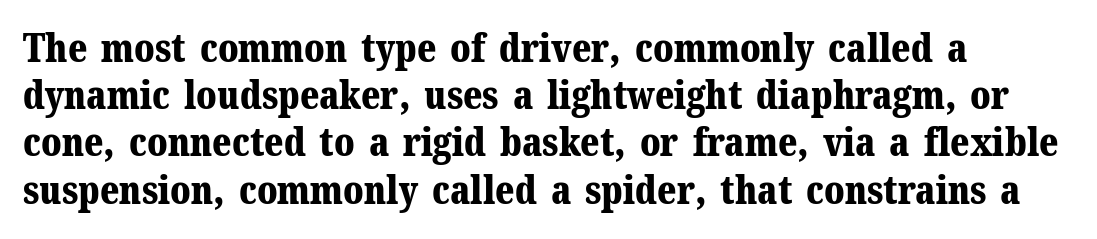
{"serif": "yes", "italic": "no", "bold": "yes", "weight": "bold", "width": "normal", "stroke_contrast": "medium", "x_height": "medium", "monospaced": "no", "underline": "no", "align": "left", "line_spacing_ratio": 1.21, "letter_spacing": "normal", "letter_spacing_em": 0.0, "glyph_px": 39}
